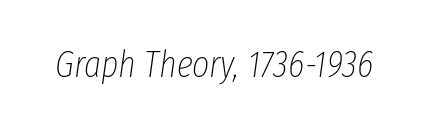
There is no visible air inserted between adjacent glyphs. Clear beneath every line of the passage. Looking at the ascenders, they clearly lean. Stem width sits at or under what a default text font uses. Varying glyph widths throughout — classic text-font behaviour.
